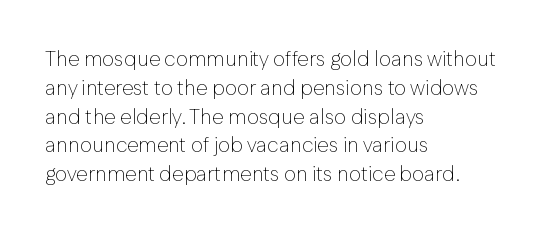
{"italic": "no", "bold": "no", "underline": "no", "align": "left", "line_spacing": "normal", "line_spacing_ratio": 1.37, "letter_spacing": "normal", "letter_spacing_em": 0.0, "glyph_px": 21}
